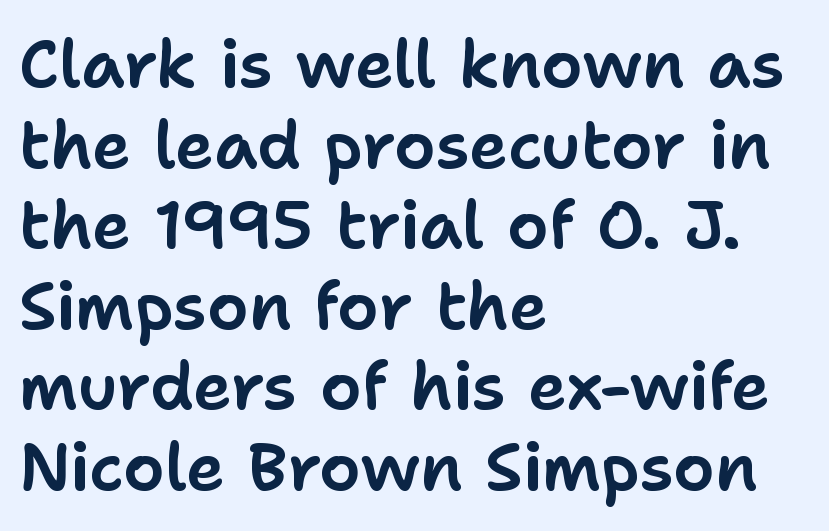
The image shows 66 px sans-serif type, upright; set left-aligned, line spacing 1.22x, normal letter spacing, not underlined; low stroke contrast and a medium x-height.
